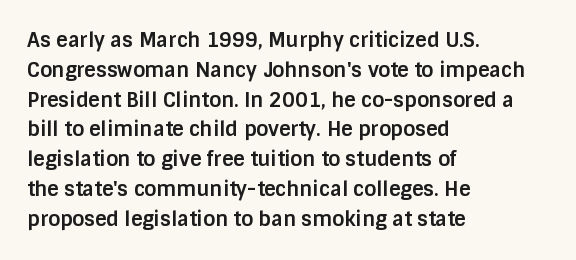
Summary of weight: heavy, a full bold. This sample is left-justified, so line endings fall wherever the words run out. The type sits square on the baseline with zero lean. The lines sit at an ordinary, default distance from one another. A bare baseline throughout the passage. This sample uses plain, unmodified letter spacing.
